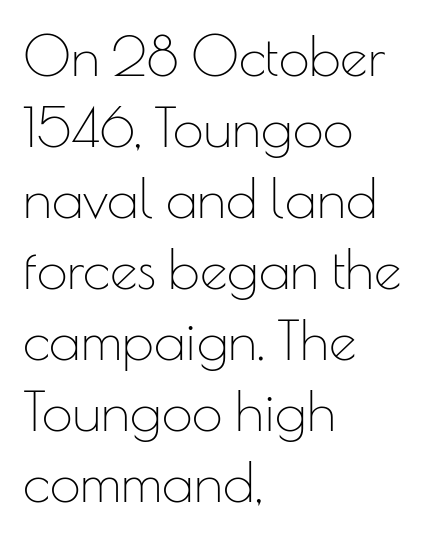
Q: Is the text bold? A: No.
Q: Is the text italic (slanted)? A: No, it is upright.
Q: Is the typeface a serif or a sans-serif typeface? A: Sans-serif.
Q: Is the text underlined? A: No.
Q: How is the paragraph aligned? A: Left-aligned.
Q: Is the spacing between letters normal or unusually wide? A: Normal.
Q: Is the spacing between lines tight, normal or loose? A: Normal.
Q: Width (condensed, normal, or wide)? A: Normal.
Q: Stroke contrast? A: Low.
Q: x-height? A: Small.
Q: Monospaced? A: No.
